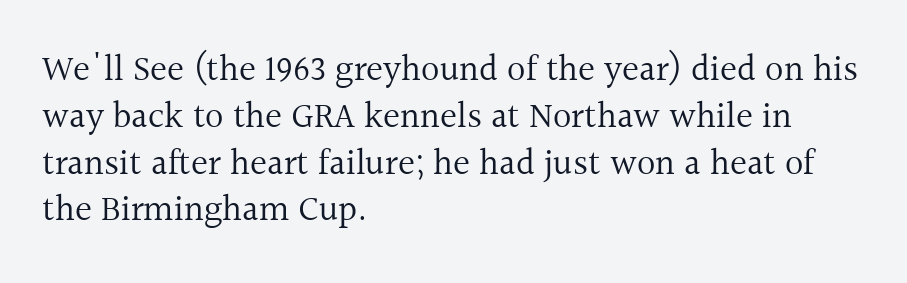
The image shows 36 px regular-weight serif type, upright; set left-aligned, normal line spacing (1.3x), normal letter spacing, not underlined; a medium x-height.
